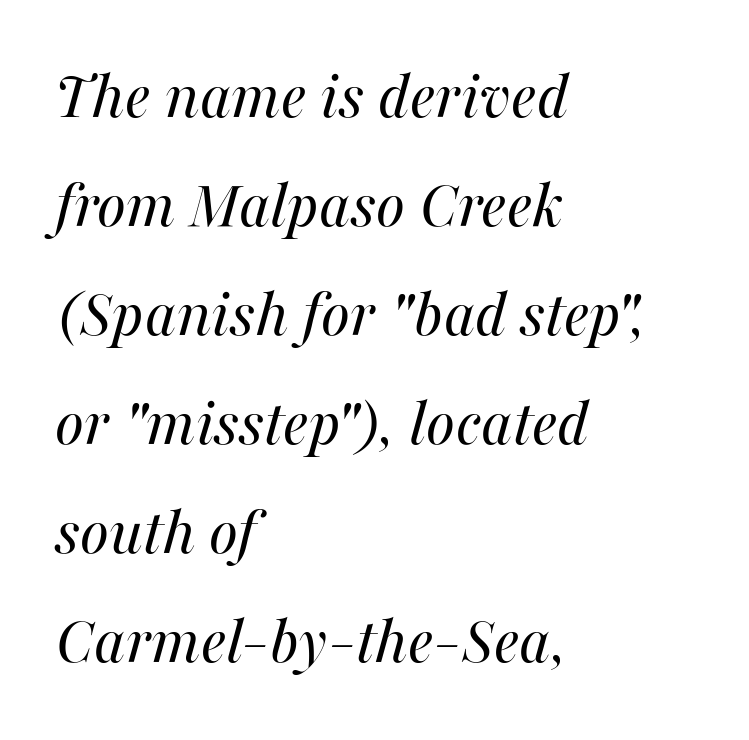
Bare-footed words on every line. Is this a fixed-width face? No — the glyphs have proportional, varying widths. How would I describe the line gaps? Plain and ordinary. Tracking value appears to be zero — textbook default spacing.
